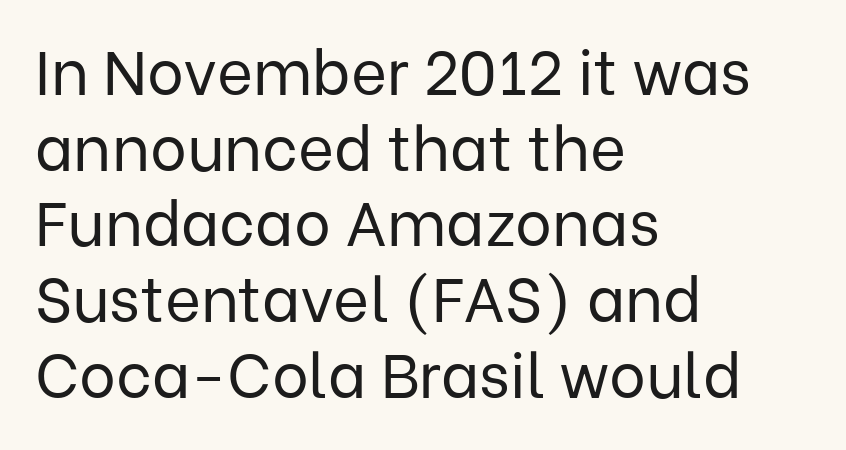
Q: Is the text bold? A: No.
Q: Is the text italic (slanted)? A: No, it is upright.
Q: Is the typeface a serif or a sans-serif typeface? A: Sans-serif.
Q: Is the text underlined? A: No.
Q: How is the paragraph aligned? A: Left-aligned.
Q: Is the spacing between letters normal or unusually wide? A: Normal.
Q: Width (condensed, normal, or wide)? A: Normal.
Q: Stroke contrast? A: Low.
Q: x-height? A: Medium.
Q: Monospaced? A: No.
